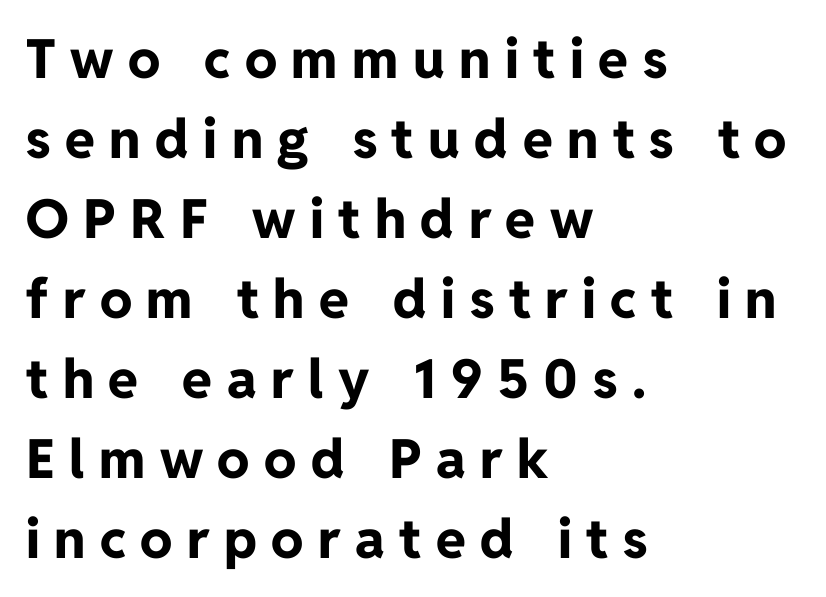
The image shows 54 px bold sans-serif type, upright; set left-aligned, normal line spacing (1.48x), unusually wide letter spacing (+0.27 em), not underlined; low stroke contrast and a medium x-height.
